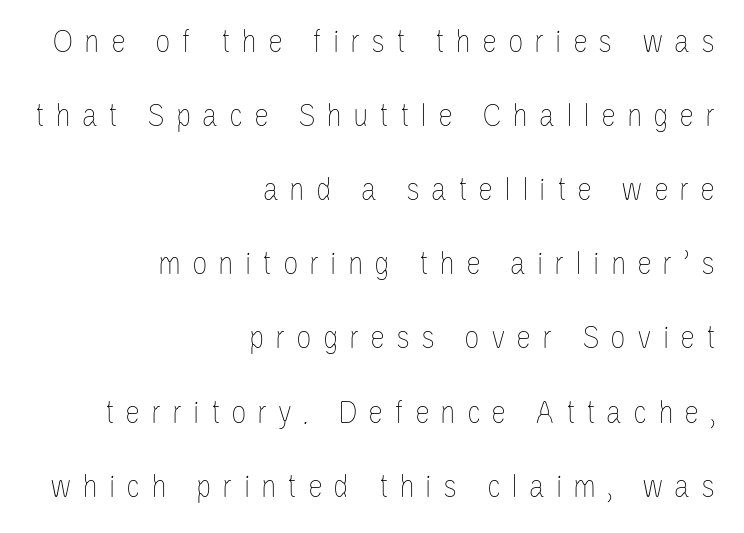
If you measured baseline to baseline, you'd find a long distance. Does extra space separate the letters? Yes, quite a lot of it. Summary of weight: not heavy and not bold. These lines stack with their right ends in a neat column. The glyphs are unaccompanied by any horizontal stroke below them.
